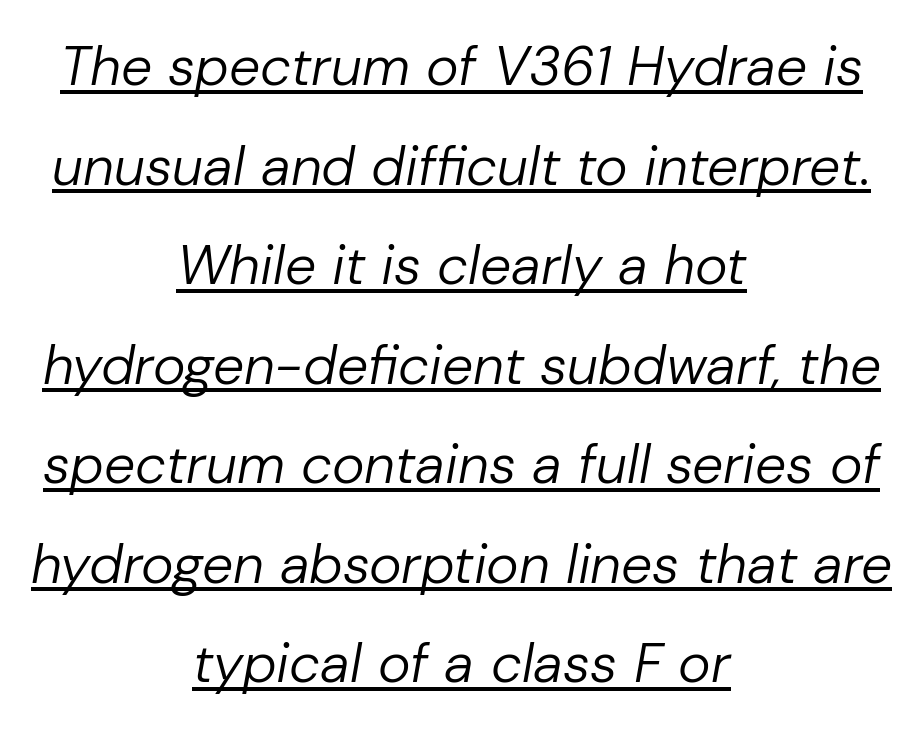
{"italic": "yes", "lean": "right", "slant_degrees": 10, "bold": "no", "weight": "regular", "width": "normal", "stroke_contrast": "low", "x_height": "medium", "monospaced": "no", "underline": "yes", "align": "center", "line_spacing_ratio": 1.81, "letter_spacing": "normal", "letter_spacing_em": 0.0, "glyph_px": 55}
